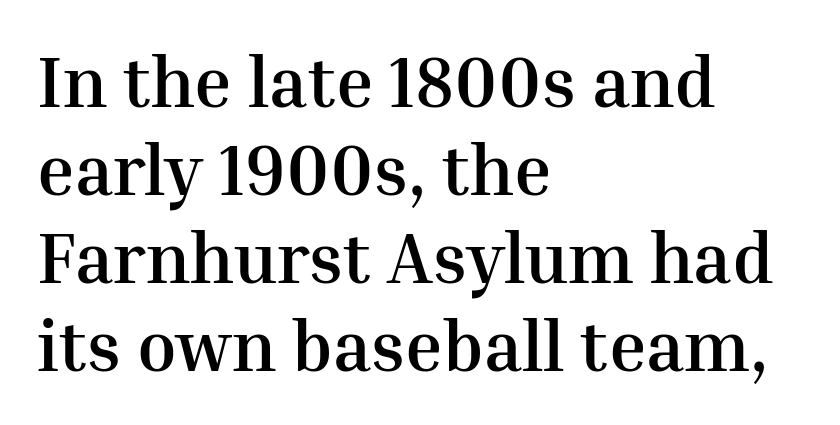
Just letters on the line, the space beneath them empty. Tracking value appears to be zero — textbook default spacing. Every letter is thick-stroked: bold, no question. The type sits square on the baseline with zero lean. Looks like regular typesetting: each glyph gets only the width it needs. Little horizontal feet cap the strokes, marking this as serif type.
